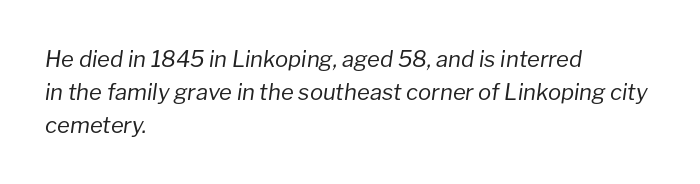
The image shows 22 px text type, italic (leaning right); set left-aligned, normal line spacing (1.49x), normal letter spacing, not underlined.
